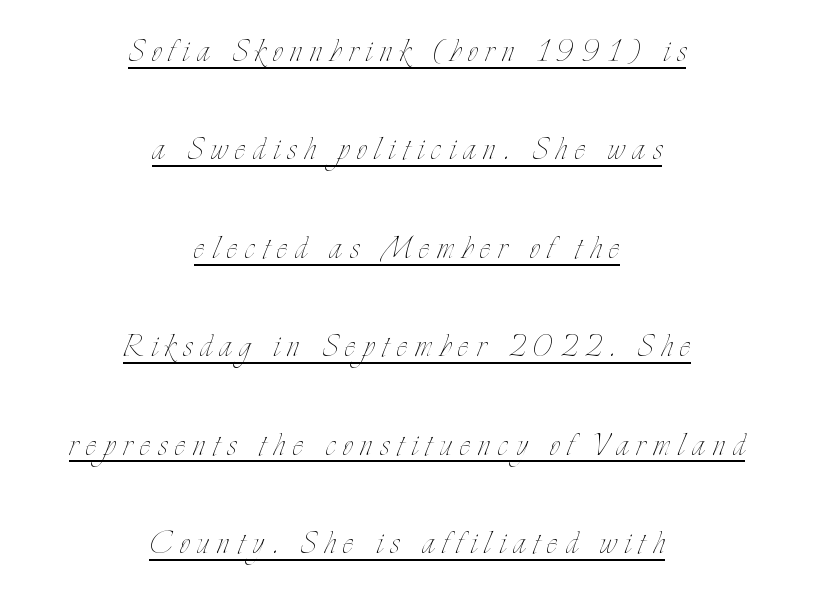
The image shows 41 px thin, condensed type; set centered, loose line spacing (2.4x), underlined; low stroke contrast and a small x-height.
